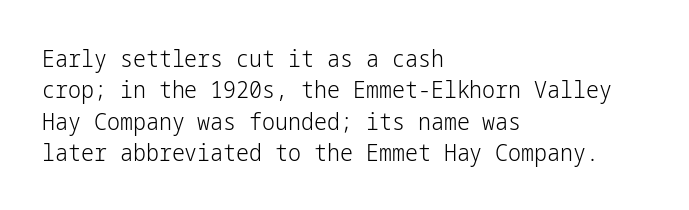
One glance says typical: line gaps are just what's usual. What stands out about the letter spacing? Nothing — it is the standard amount. This reads as an unemphasized weight, regular at the heaviest. The text block is weighted toward the left margin, trailing off unevenly rightward. Descender tails drop into unmarked territory. The specimen reads as upright at a glance.
